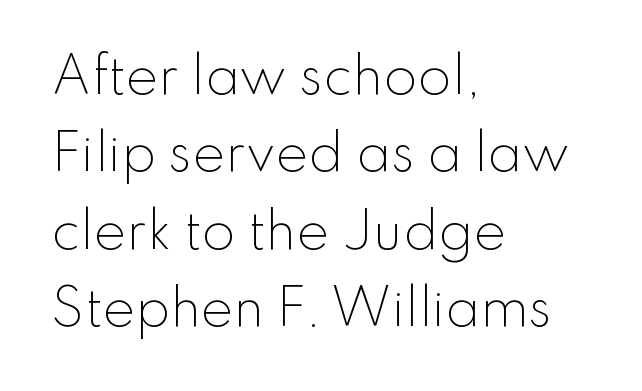
Q: Is the text bold? A: No.
Q: Is the text italic (slanted)? A: No, it is upright.
Q: Is the typeface a serif or a sans-serif typeface? A: Sans-serif.
Q: Is the text underlined? A: No.
Q: How is the paragraph aligned? A: Left-aligned.
Q: Is the spacing between letters normal or unusually wide? A: Normal.
Q: Is the spacing between lines tight, normal or loose? A: Normal.
Q: Width (condensed, normal, or wide)? A: Normal.
Q: Stroke contrast? A: Low.
Q: x-height? A: Small.
Q: Monospaced? A: No.
